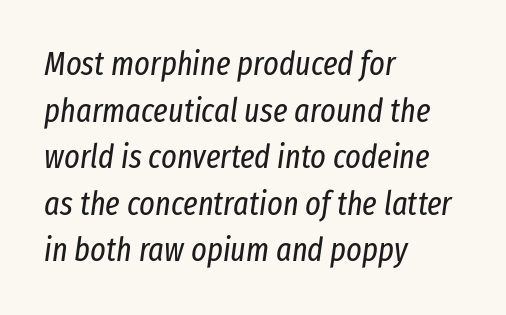
{"italic": "yes", "lean": "right", "slant_degrees": 8, "bold": "no", "weight": "regular", "width": "condensed", "stroke_contrast": "low", "x_height": "medium", "monospaced": "no", "underline": "no", "align": "left", "line_spacing": "normal", "line_spacing_ratio": 1.41, "letter_spacing": "normal", "letter_spacing_em": 0.0, "glyph_px": 33}
